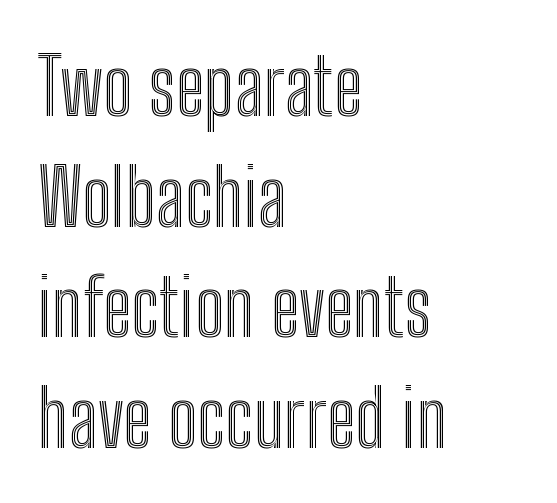
The image shows 79 px condensed type, upright; set left-aligned, normal line spacing (1.4x), normal letter spacing, not underlined; a medium x-height.
